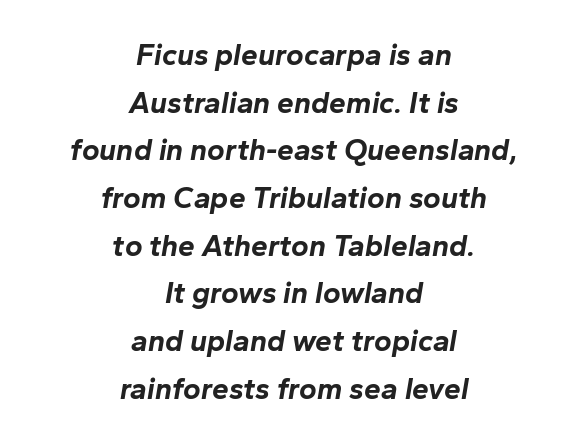
The image shows 30 px bold type, italic (leaning right); set centered, normal line spacing (1.59x), normal letter spacing, not underlined; low stroke contrast and a medium x-height.
